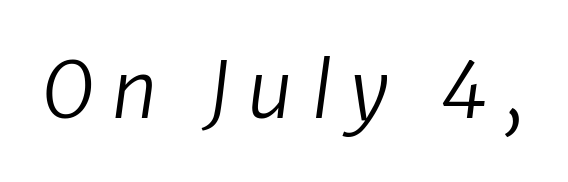
Q: Is the text bold? A: No.
Q: Is the text italic (slanted)? A: Yes, it leans right by about 8 degrees.
Q: Is the text underlined? A: No.
Q: Is the spacing between letters normal or unusually wide? A: Unusually wide.
Q: Width (condensed, normal, or wide)? A: Normal.
Q: Stroke contrast? A: Low.
Q: x-height? A: Medium.
Q: Monospaced? A: No.
